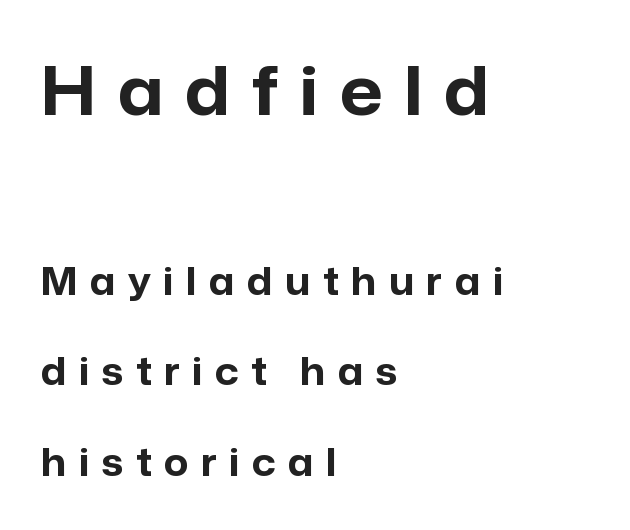
{"serif": "no", "italic": "no", "bold": "yes", "weight": "bold", "width": "normal", "stroke_contrast": "low", "x_height": "medium", "monospaced": "no", "underline": "no", "align": "left", "line_spacing": "loose", "line_spacing_ratio": 2.37, "letter_spacing": "wide", "letter_spacing_em": 0.33, "larger_block": "first", "size_ratio": 1.76, "glyph_px": 67}
